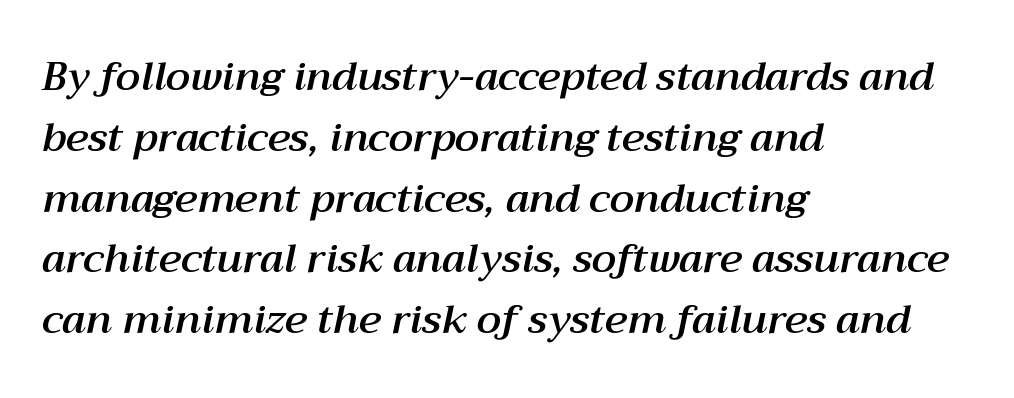
Baseline-to-baseline distance is the conventional proportion of letter height. Every character sits at an angle, as italics do. Clear beneath every line of the passage. The compositor pushed each line to the left boundary. Short note: letters normally spaced.
